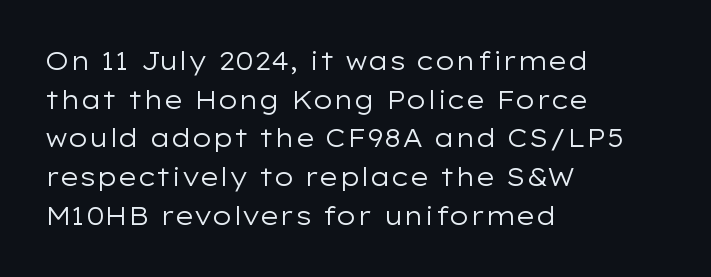
{"italic": "no", "bold": "no", "underline": "no", "align": "left", "line_spacing": "normal", "line_spacing_ratio": 1.55, "letter_spacing": "normal", "letter_spacing_em": 0.0, "glyph_px": 25}
